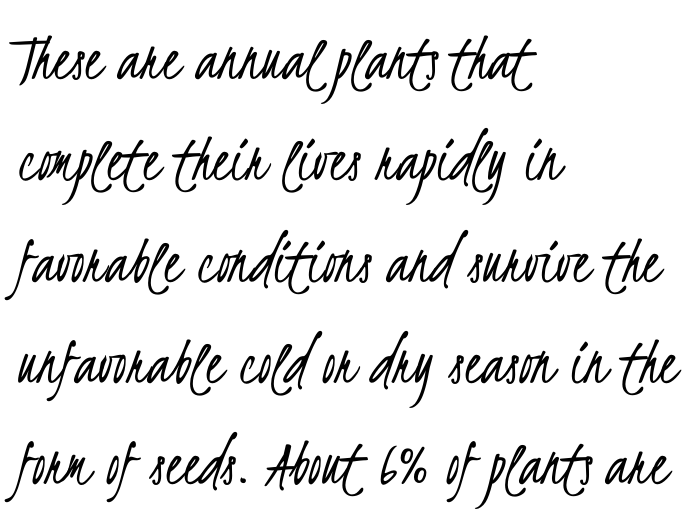
Q: Is the text bold? A: No.
Q: Is the typeface a serif or a sans-serif typeface? A: Sans-serif.
Q: Is the text underlined? A: No.
Q: How is the paragraph aligned? A: Left-aligned.
Q: Is the spacing between letters normal or unusually wide? A: Normal.
Q: Is the spacing between lines tight, normal or loose? A: Normal.
Q: Width (condensed, normal, or wide)? A: Condensed.
Q: Stroke contrast? A: Low.
Q: x-height? A: Small.
Q: Monospaced? A: No.
